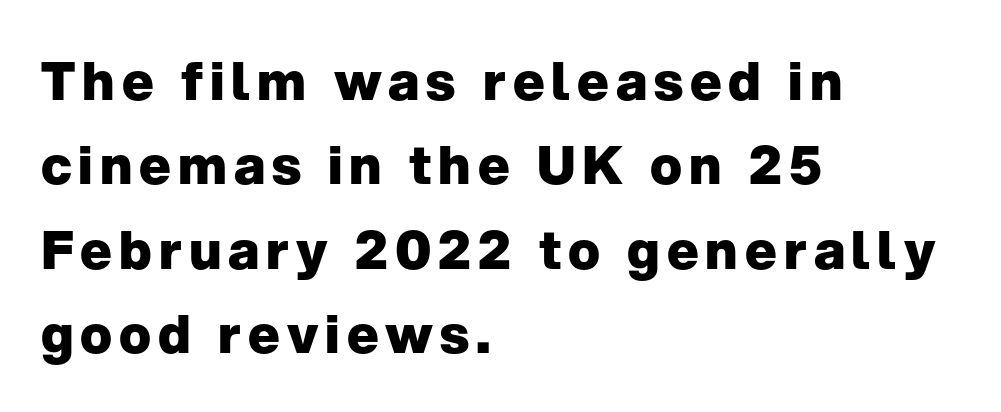
The image shows 53 px heavy sans-serif type, upright; set left-aligned, normal line spacing (1.59x), not underlined; low stroke contrast and a medium x-height.
